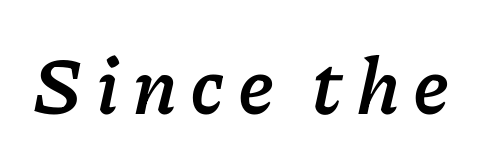
{"italic": "yes", "lean": "right", "slant_degrees": 11, "bold": "yes", "weight": "semibold", "width": "normal", "stroke_contrast": "low", "x_height": "medium", "monospaced": "no", "underline": "no", "glyph_px": 79}
